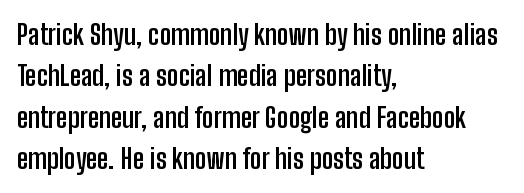
The vertical gap from one line to the next is medium. If you drew a ruler down the left edge, every line would touch it. You could call the tracking neutral — neither tight nor loose. Has an underline been added? It has not. No italicization has been applied; the sample stays upright.
